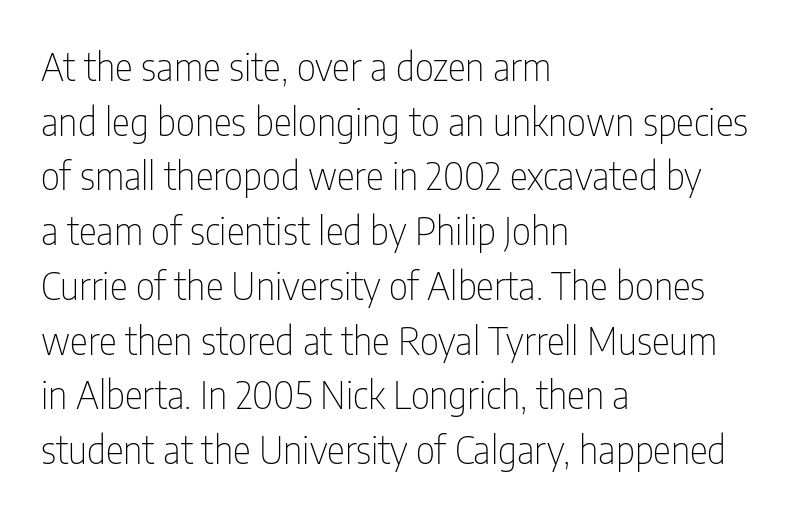
{"serif": "no", "italic": "no", "bold": "no", "weight": "thin", "width": "condensed", "stroke_contrast": "low", "x_height": "medium", "monospaced": "no", "underline": "no", "align": "left", "line_spacing": "normal", "line_spacing_ratio": 1.44, "letter_spacing": "normal", "letter_spacing_em": 0.0, "glyph_px": 38}
